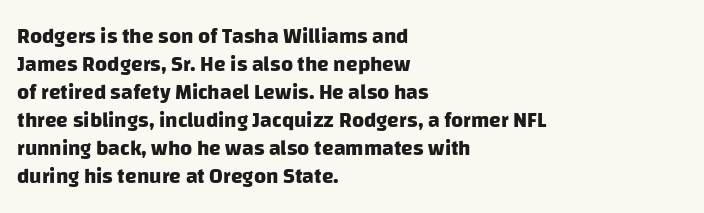
Q: Is the text bold? A: Yes.
Q: Is the text underlined? A: No.
Q: How is the paragraph aligned? A: Left-aligned.
Q: Is the spacing between letters normal or unusually wide? A: Normal.
Q: Is the spacing between lines tight, normal or loose? A: Normal.
